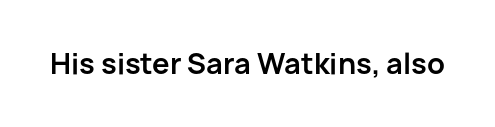
{"serif": "no", "italic": "no", "bold": "yes", "weight": "bold", "width": "normal", "stroke_contrast": "low", "x_height": "medium", "monospaced": "no", "underline": "no", "letter_spacing": "normal", "letter_spacing_em": 0.0, "glyph_px": 28}
